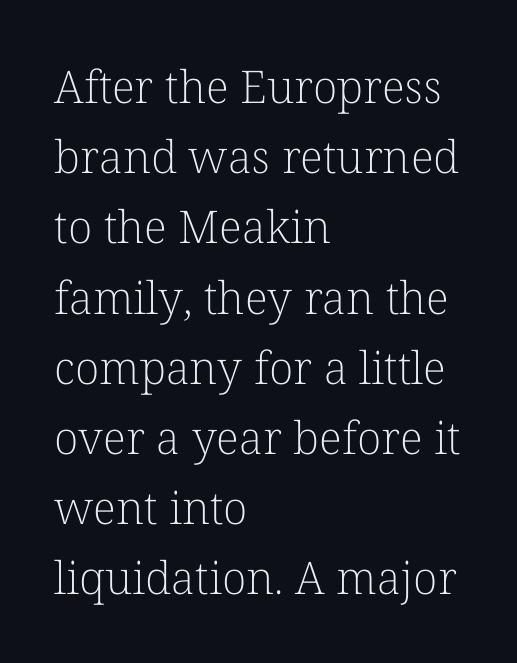
The image shows 45 px light serif type, upright; set left-aligned, normal line spacing (1.56x), normal letter spacing, not underlined; low stroke contrast and a medium x-height.
